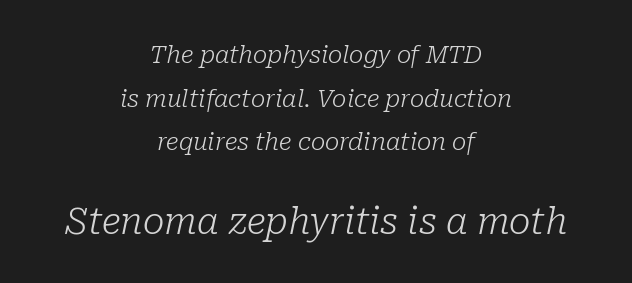
Q: Is the text bold? A: No.
Q: Is the text italic (slanted)? A: Yes, it leans right by about 10 degrees.
Q: Is the typeface a serif or a sans-serif typeface? A: Serif.
Q: Is the text underlined? A: No.
Q: How is the paragraph aligned? A: Centered.
Q: Is the spacing between letters normal or unusually wide? A: Normal.
Q: Which block of text is set in a larger size, the first (top) or the second (bottom)? A: The second (bottom) one.
Q: Width (condensed, normal, or wide)? A: Normal.
Q: Stroke contrast? A: Low.
Q: x-height? A: Medium.
Q: Monospaced? A: No.
